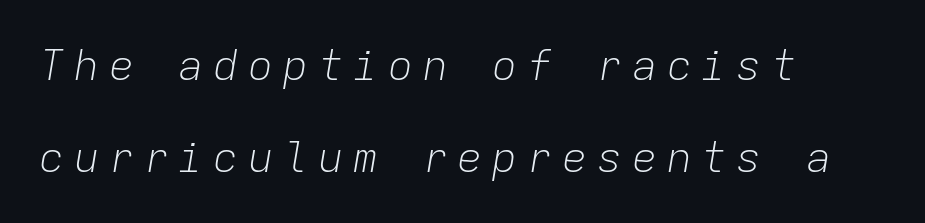
The image shows 42 px light type, italic (leaning right), monospaced; set left-aligned, loose line spacing (2.19x), unusually wide letter spacing (+0.23 em), not underlined; low stroke contrast and a medium x-height.
